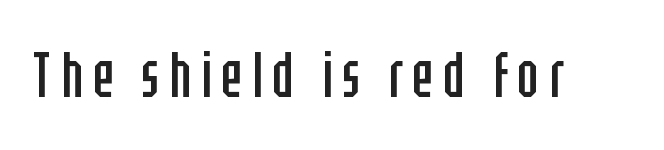
Q: Is the text bold? A: No.
Q: Is the text italic (slanted)? A: No, it is upright.
Q: Is the typeface a serif or a sans-serif typeface? A: Sans-serif.
Q: Is the text underlined? A: No.
Q: Width (condensed, normal, or wide)? A: Condensed.
Q: Stroke contrast? A: Low.
Q: x-height? A: Large.
Q: Monospaced? A: No.
